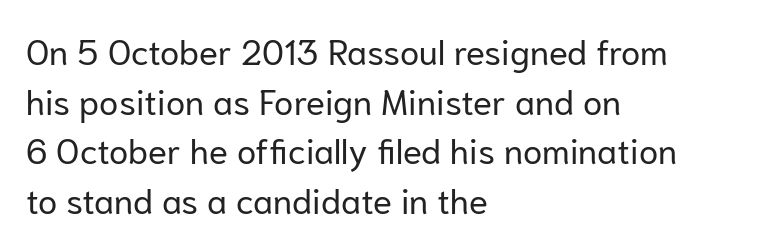
Q: Is the text bold? A: No.
Q: Is the text italic (slanted)? A: No, it is upright.
Q: Is the typeface a serif or a sans-serif typeface? A: Sans-serif.
Q: Is the text underlined? A: No.
Q: How is the paragraph aligned? A: Left-aligned.
Q: Is the spacing between letters normal or unusually wide? A: Normal.
Q: Is the spacing between lines tight, normal or loose? A: Normal.
Q: Width (condensed, normal, or wide)? A: Normal.
Q: Stroke contrast? A: Low.
Q: x-height? A: Medium.
Q: Monospaced? A: No.
